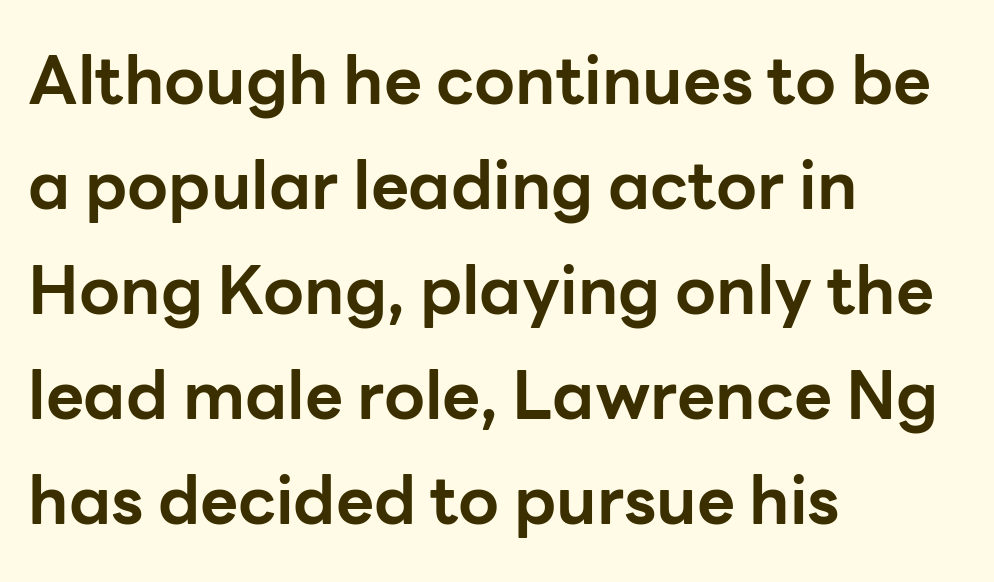
The image shows 66 px bold sans-serif type, upright; set left-aligned, normal line spacing (1.59x), normal letter spacing, not underlined; low stroke contrast and a medium x-height.
